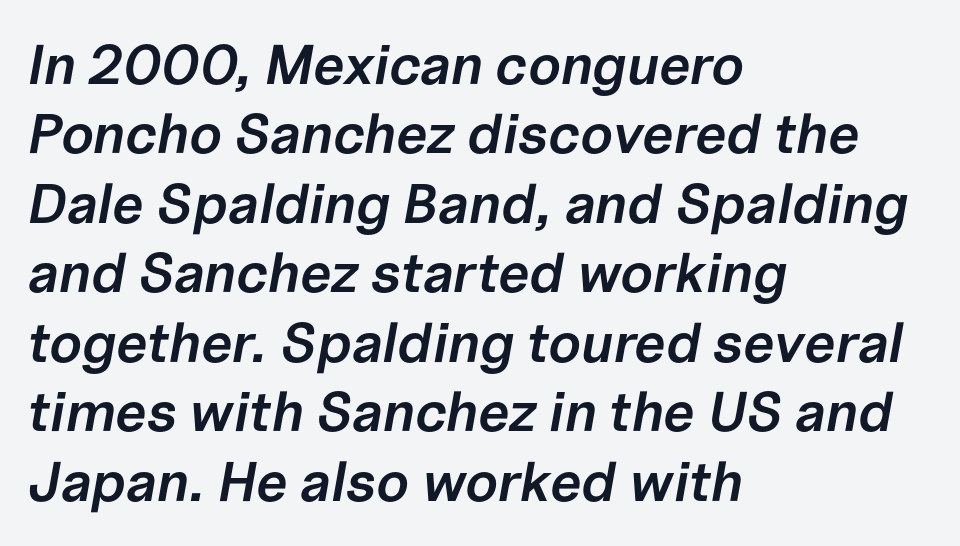
How heavy is the stroke? Medium-heavy — a semibold, shy of bold. Do the characters align in a grid? No, the font is proportional. The passage shown has conventional tracking throughout. Letters rest on an invisible, unmarked baseline. The paragraph shown leans on its left margin. An italicized treatment has been applied to the whole sample.
